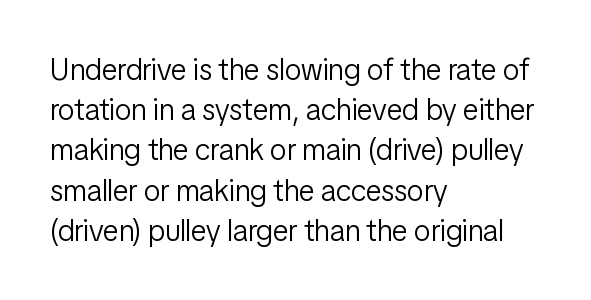
The image shows 30 px light, condensed sans-serif type, upright; set left-aligned, normal line spacing (1.34x), normal letter spacing, not underlined; low stroke contrast and a medium x-height.
